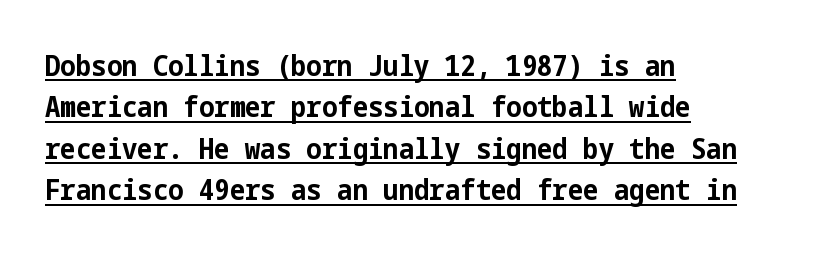
{"serif": "no", "italic": "no", "bold": "yes", "weight": "bold", "width": "condensed", "stroke_contrast": "low", "x_height": "medium", "underline": "yes", "align": "left", "line_spacing": "normal", "line_spacing_ratio": 1.43, "letter_spacing": "normal", "letter_spacing_em": 0.0, "glyph_px": 29}
